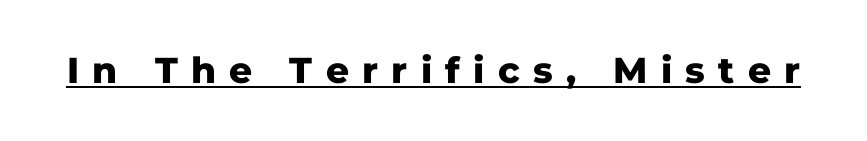
The image shows 36 px heavy sans-serif type, upright; set unusually wide letter spacing (+0.37 em), underlined; low stroke contrast and a medium x-height.
